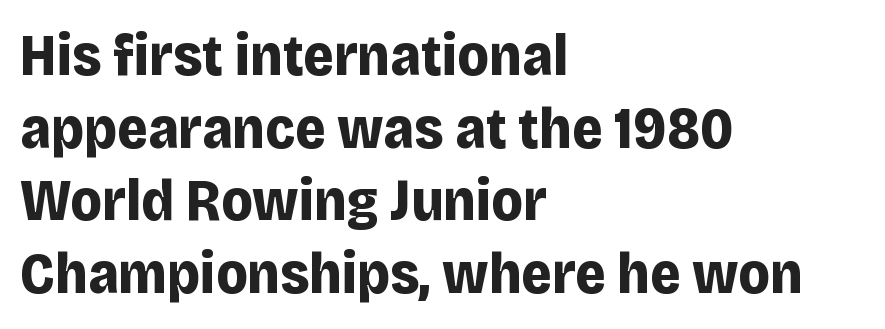
Varying glyph widths throughout — classic text-font behaviour. This is heavy type, rendered in bold. A student would call this left alignment; a typographer would say flush left, rag right. The designer went with a sans here, leaving each stem footless. Quick note: underline off.
